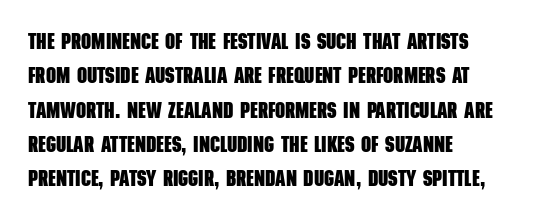
Q: Is the text bold? A: Yes.
Q: Is the text underlined? A: No.
Q: How is the paragraph aligned? A: Left-aligned.
Q: Is the spacing between letters normal or unusually wide? A: Normal.
Q: Is the spacing between lines tight, normal or loose? A: Normal.
